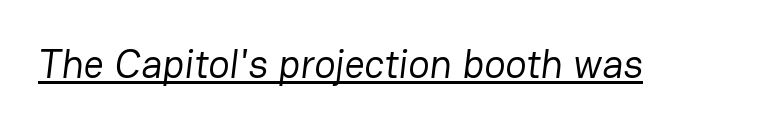
{"serif": "no", "bold": "no", "weight": "regular", "width": "normal", "stroke_contrast": "low", "x_height": "medium", "monospaced": "no", "underline": "yes", "letter_spacing": "normal", "letter_spacing_em": 0.0, "glyph_px": 40}
